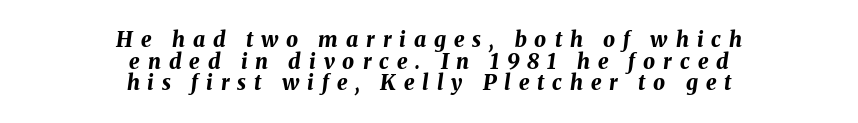
Clear beneath every line of the passage. These lines carry a lot of weight — the face is fully bold. The paragraph has two soft edges and a firm central axis. Vertical spacing — tight. Italic: yes, the glyphs are oblique.
